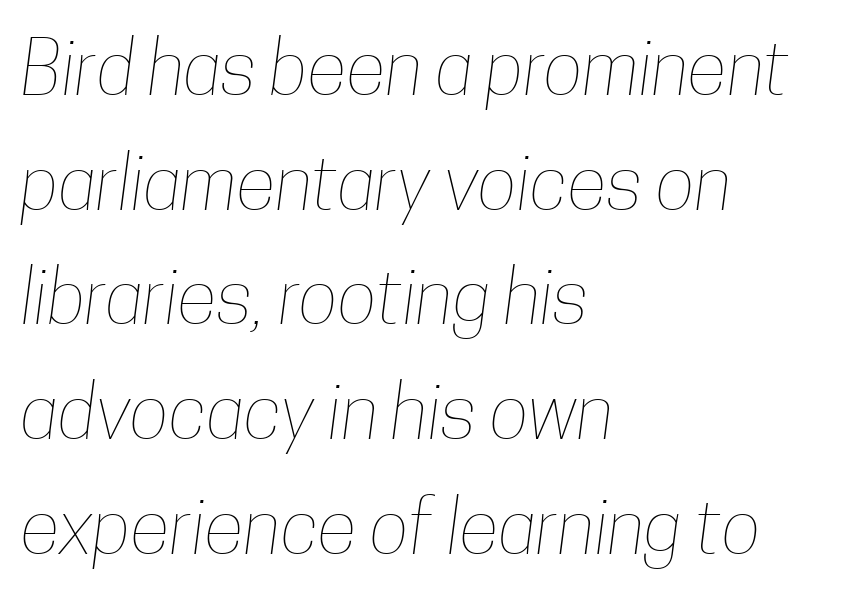
Q: Is the text bold? A: No.
Q: Is the text underlined? A: No.
Q: How is the paragraph aligned? A: Left-aligned.
Q: Is the spacing between letters normal or unusually wide? A: Normal.
Q: Is the spacing between lines tight, normal or loose? A: Normal.
Q: Width (condensed, normal, or wide)? A: Condensed.
Q: Stroke contrast? A: Low.
Q: x-height? A: Medium.
Q: Monospaced? A: No.
